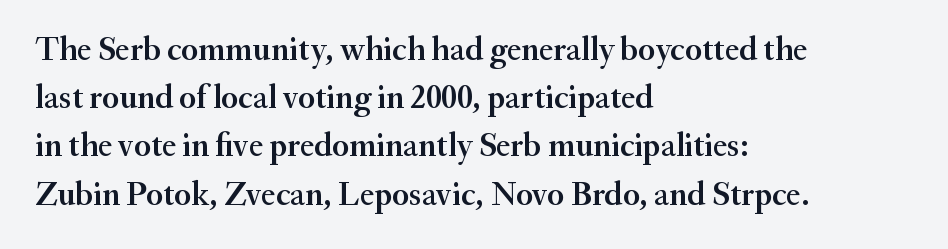
{"serif": "yes", "italic": "no", "bold": "semi", "weight": "semibold", "width": "normal", "stroke_contrast": "medium", "x_height": "small", "monospaced": "no", "underline": "no", "align": "left", "line_spacing": "normal", "line_spacing_ratio": 1.46, "letter_spacing": "normal", "letter_spacing_em": 0.0, "glyph_px": 33}
